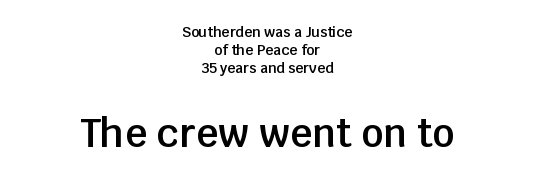
{"serif": "no", "italic": "no", "bold": "semi", "weight": "semibold", "width": "normal", "stroke_contrast": "low", "x_height": "large", "monospaced": "no", "underline": "no", "align": "center", "line_spacing": "normal", "line_spacing_ratio": 1.28, "letter_spacing": "normal", "letter_spacing_em": 0.0, "larger_block": "second", "size_ratio": 2.79, "glyph_px": 39}
